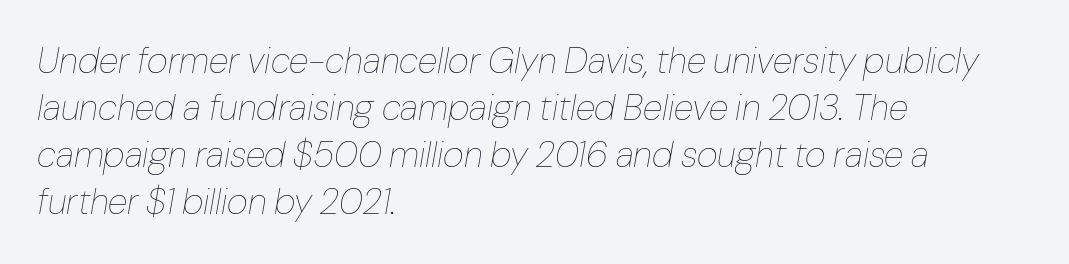
The image shows 36 px thin type, italic (leaning right); set left-aligned, normal line spacing (1.31x), normal letter spacing, not underlined; low stroke contrast and a medium x-height.
